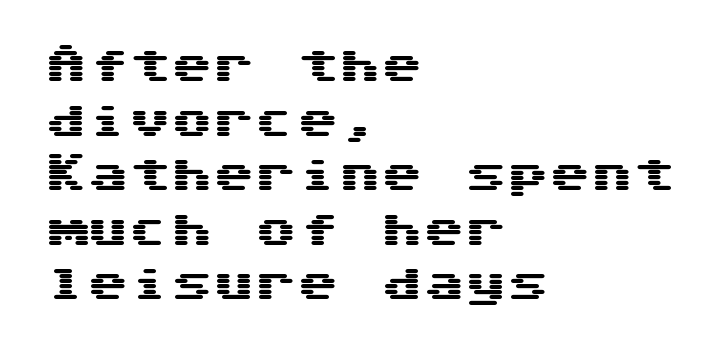
When letters stand straight like this, we call the style roman or upright. The face used here is a sans, in the tradition of grotesques and geometrics. Lines of text with bare space underneath. The vertical gap from one line to the next is medium. Is the letter spacing exaggerated? No — it looks like the ordinary default.
